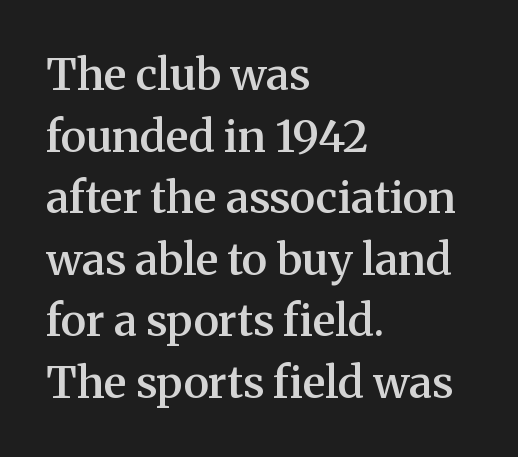
Q: Is the text bold? A: Semi-bold.
Q: Is the text italic (slanted)? A: No, it is upright.
Q: Is the typeface a serif or a sans-serif typeface? A: Serif.
Q: Is the text underlined? A: No.
Q: How is the paragraph aligned? A: Left-aligned.
Q: Is the spacing between letters normal or unusually wide? A: Normal.
Q: Is the spacing between lines tight, normal or loose? A: Normal.
Q: Width (condensed, normal, or wide)? A: Normal.
Q: Stroke contrast? A: Medium.
Q: x-height? A: Medium.
Q: Monospaced? A: No.
